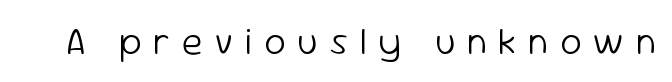
Each stroke keeps to a modest, everyday thickness or less. These lines are composed in type without serifs. Nope, not italic — everything's standing straight. Check the space under the baseline: it is left empty. Here the designer chose a conventional face with non-uniform glyph widths. Honestly, the letter spacing is so wide it's the main thing you notice.
